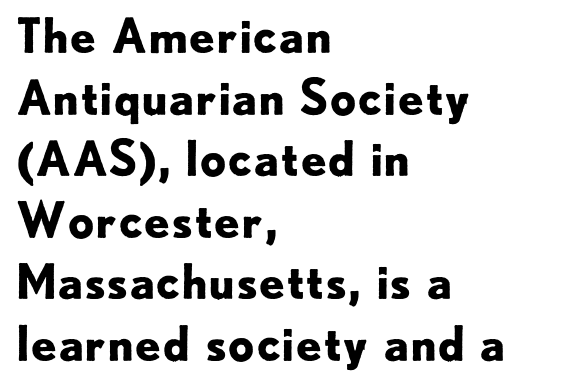
The paragraph shown leans on its left margin. Stroke thickness is high; the sample reads as a true bold. Think of a printed novel: that variable character pitch is what you see here. Caption: standard tracking, unaltered. Baseline-to-baseline distance is the conventional proportion of letter height.
